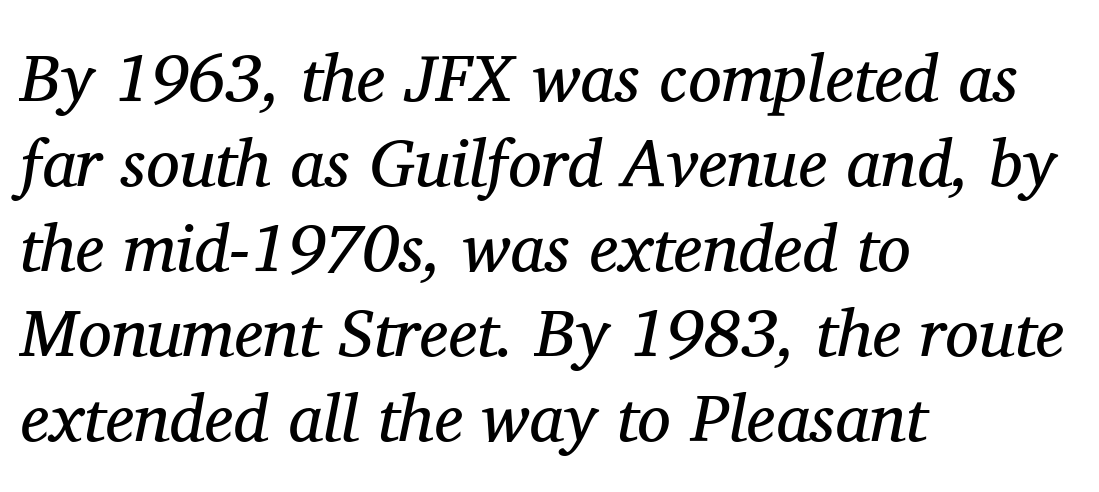
Q: Is the text bold? A: No.
Q: Is the text italic (slanted)? A: Yes, it leans right by about 11 degrees.
Q: Is the typeface a serif or a sans-serif typeface? A: Serif.
Q: Is the text underlined? A: No.
Q: How is the paragraph aligned? A: Left-aligned.
Q: Is the spacing between letters normal or unusually wide? A: Normal.
Q: Is the spacing between lines tight, normal or loose? A: Normal.
Q: Width (condensed, normal, or wide)? A: Normal.
Q: Stroke contrast? A: Medium.
Q: x-height? A: Medium.
Q: Monospaced? A: No.
